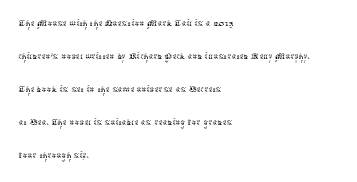
Q: Is the text bold? A: No.
Q: Is the text italic (slanted)? A: No, it is upright.
Q: Is the text underlined? A: No.
Q: How is the paragraph aligned? A: Left-aligned.
Q: Is the spacing between letters normal or unusually wide? A: Normal.
Q: Is the spacing between lines tight, normal or loose? A: Normal.
